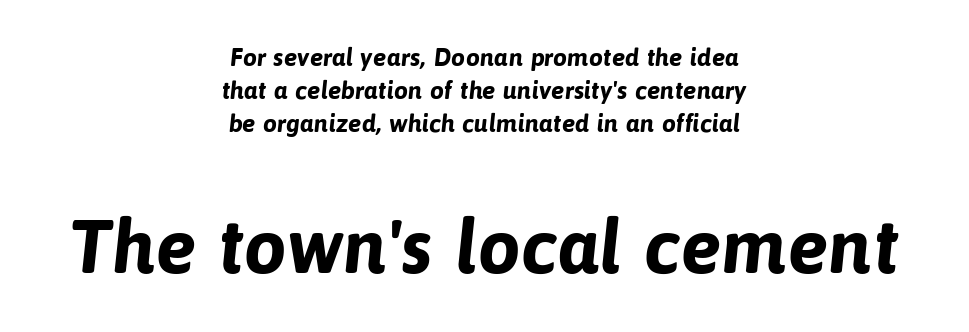
In this sample the second text group is rendered at the bigger scale. The space between consecutive lines is moderate. Look at the bottom of the vertical strokes: they stop flat, with no serifs. The passage shown is emphatically bold. The whitespace from short lines is split evenly between both sides. Honestly, there is no underline to notice here at all.
